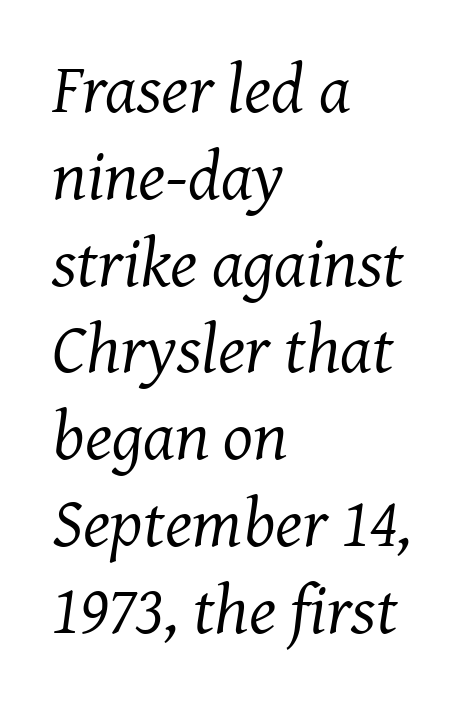
The image shows 70 px regular-weight serif type, italic (leaning right); set left-aligned, line spacing 1.24x, normal letter spacing, not underlined; medium stroke contrast and a medium x-height.
